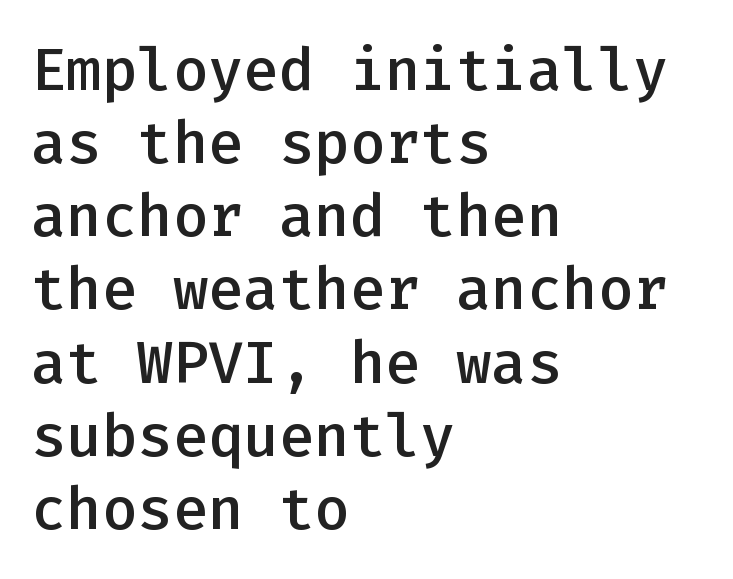
{"serif": "no", "italic": "no", "bold": "semi", "weight": "semibold", "width": "normal", "stroke_contrast": "low", "x_height": "medium", "monospaced": "yes", "underline": "no", "align": "left", "line_spacing_ratio": 1.24, "letter_spacing": "normal", "letter_spacing_em": 0.0, "glyph_px": 59}
